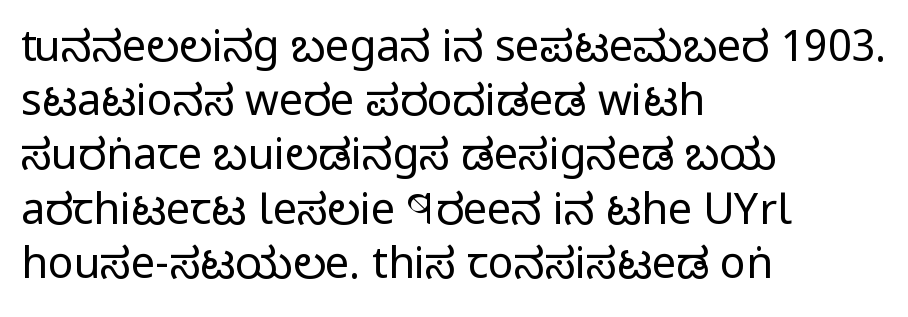
The image shows 43 px regular-weight, condensed sans-serif type, upright; set left-aligned, normal line spacing (1.26x), normal letter spacing, not underlined; low stroke contrast and a large x-height.
